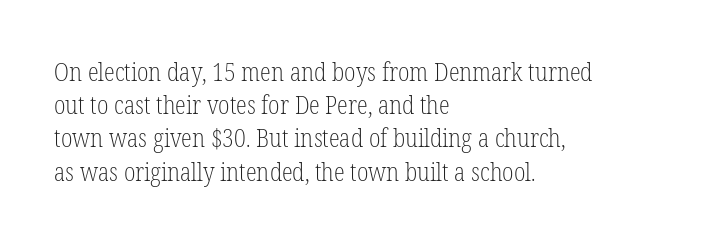
{"italic": "no", "bold": "no", "underline": "no", "align": "left", "line_spacing": "normal", "line_spacing_ratio": 1.33, "letter_spacing": "normal", "letter_spacing_em": 0.0, "glyph_px": 25}
